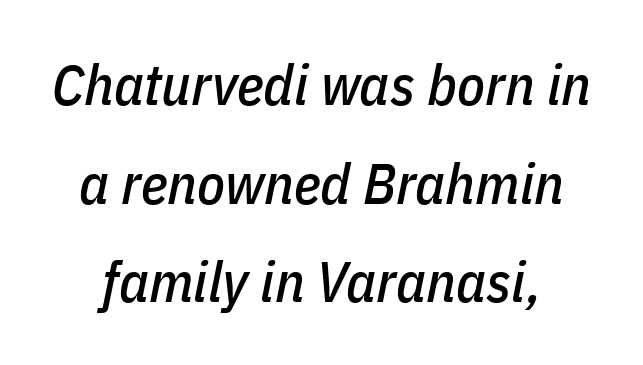
The image shows 57 px condensed type, italic (leaning right); set line spacing 1.73x, normal letter spacing, not underlined; low stroke contrast and a medium x-height.
